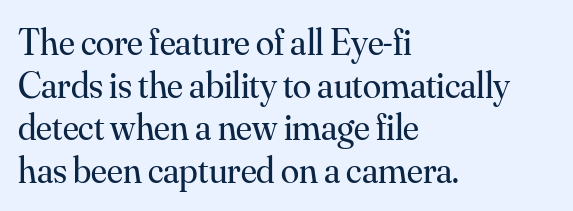
Q: Is the text bold? A: No.
Q: Is the text italic (slanted)? A: No, it is upright.
Q: Is the typeface a serif or a sans-serif typeface? A: Serif.
Q: Is the text underlined? A: No.
Q: How is the paragraph aligned? A: Left-aligned.
Q: Is the spacing between letters normal or unusually wide? A: Normal.
Q: Is the spacing between lines tight, normal or loose? A: Tight.
Q: Width (condensed, normal, or wide)? A: Normal.
Q: Stroke contrast? A: Medium.
Q: x-height? A: Small.
Q: Monospaced? A: No.
